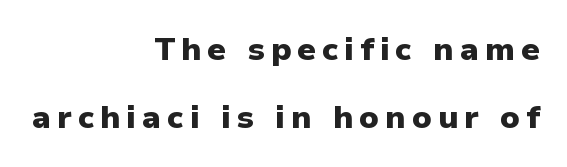
{"serif": "no", "italic": "no", "bold": "yes", "weight": "heavy", "width": "normal", "stroke_contrast": "low", "x_height": "medium", "monospaced": "no", "underline": "no", "align": "right", "line_spacing": "loose", "line_spacing_ratio": 2.12, "glyph_px": 32}
